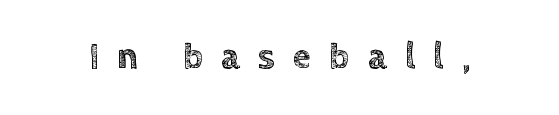
The image shows 37 px text type, upright; set unusually wide letter spacing (+0.49 em), not underlined; a large x-height.
